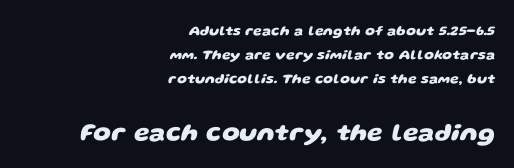
The image shows 25 px bold type; set right-aligned, line spacing 1.71x, normal letter spacing, not underlined; the second (bottom) block is 1.79x larger.
